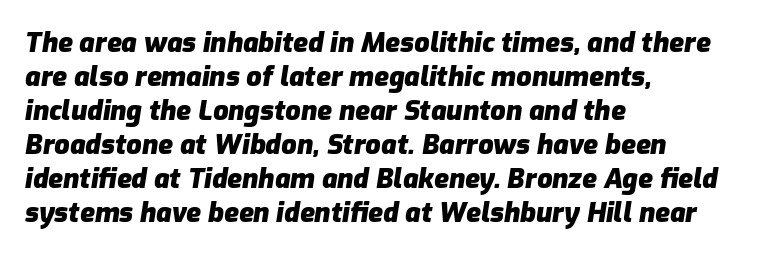
The image shows 27 px bold type, italic (leaning right); set left-aligned, normal line spacing (1.26x), normal letter spacing, not underlined.
